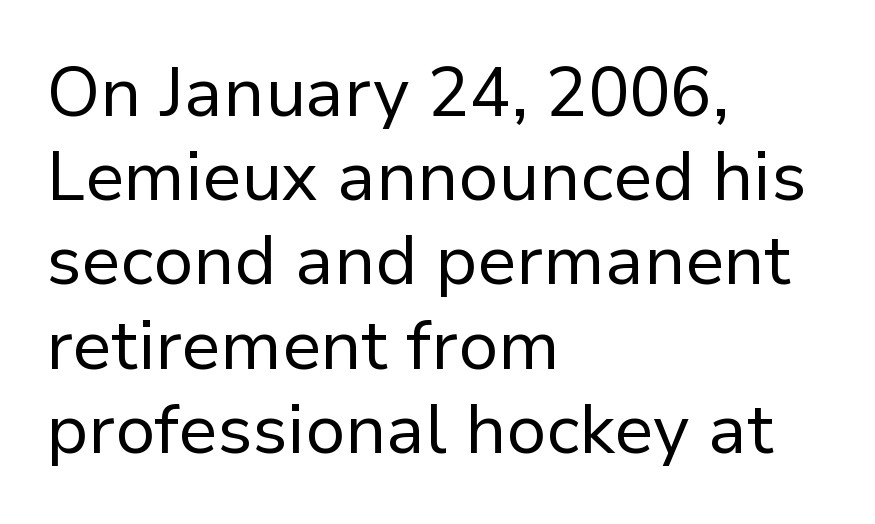
Q: Is the text bold? A: No.
Q: Is the text italic (slanted)? A: No, it is upright.
Q: Is the typeface a serif or a sans-serif typeface? A: Sans-serif.
Q: Is the text underlined? A: No.
Q: How is the paragraph aligned? A: Left-aligned.
Q: Is the spacing between letters normal or unusually wide? A: Normal.
Q: Width (condensed, normal, or wide)? A: Normal.
Q: Stroke contrast? A: Low.
Q: x-height? A: Medium.
Q: Monospaced? A: No.
